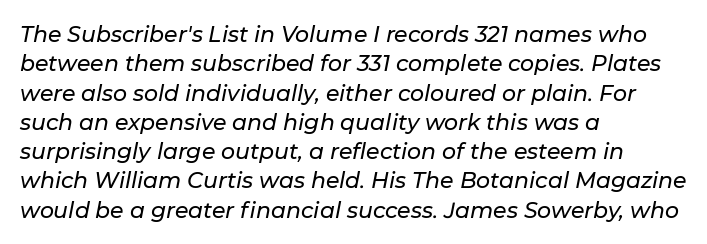
Horizontally, the lines are justified to the leading edge only. Beneath every word, the page is bare. Characters follow at the spacing the type designer built in. Leading matches the norm, producing a regular column. The typography opts for an oblique posture over an upright one.
